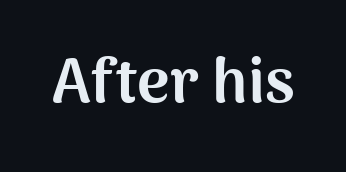
{"serif": "no", "italic": "no", "bold": "yes", "weight": "bold", "width": "normal", "stroke_contrast": "medium", "x_height": "medium", "monospaced": "no", "underline": "no", "letter_spacing": "normal", "letter_spacing_em": 0.0, "glyph_px": 62}
